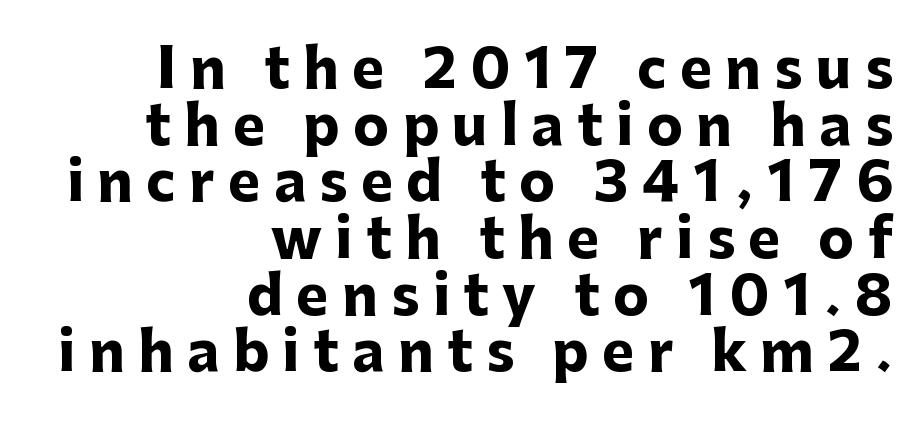
The image shows 54 px heavy sans-serif type, upright; set right-aligned, tight line spacing (1.05x), unusually wide letter spacing (+0.25 em), not underlined; low stroke contrast and a medium x-height.
